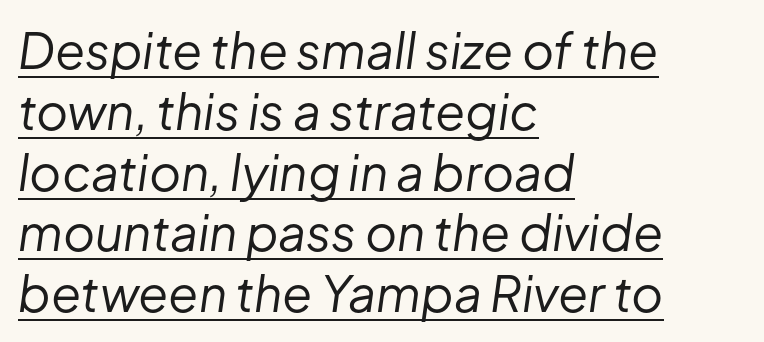
Nothing unusual about the tracking: characters are spaced as the font intends. The paragraph shown leans on its left margin. The lettering tilts uniformly, giving the passage an italic look. Character widths vary here, with narrow letters taking less room than wide ones. Underlining? Definitely there. Bold? No — there's no thickening of the strokes.
